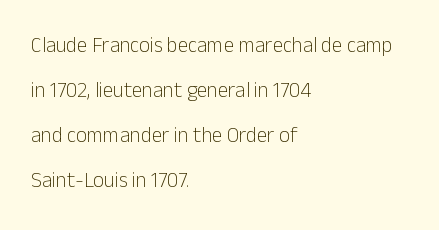
Q: Is the text bold? A: No.
Q: Is the text italic (slanted)? A: No, it is upright.
Q: Is the text underlined? A: No.
Q: How is the paragraph aligned? A: Left-aligned.
Q: Is the spacing between letters normal or unusually wide? A: Normal.
Q: Is the spacing between lines tight, normal or loose? A: Loose.
